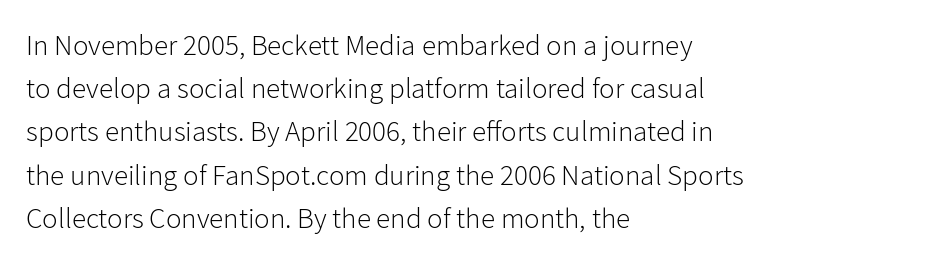
Q: Is the text bold? A: No.
Q: Is the text italic (slanted)? A: No, it is upright.
Q: Is the typeface a serif or a sans-serif typeface? A: Sans-serif.
Q: Is the text underlined? A: No.
Q: How is the paragraph aligned? A: Left-aligned.
Q: Is the spacing between letters normal or unusually wide? A: Normal.
Q: Is the spacing between lines tight, normal or loose? A: Normal.
Q: Width (condensed, normal, or wide)? A: Normal.
Q: Stroke contrast? A: Low.
Q: x-height? A: Medium.
Q: Monospaced? A: No.
